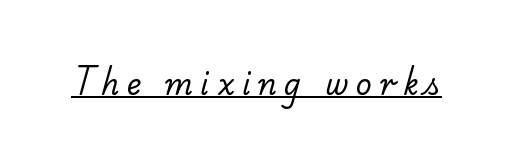
{"bold": "no", "weight": "regular", "width": "normal", "stroke_contrast": "low", "x_height": "small", "monospaced": "no", "underline": "yes", "letter_spacing": "wide", "letter_spacing_em": 0.27, "glyph_px": 28}
